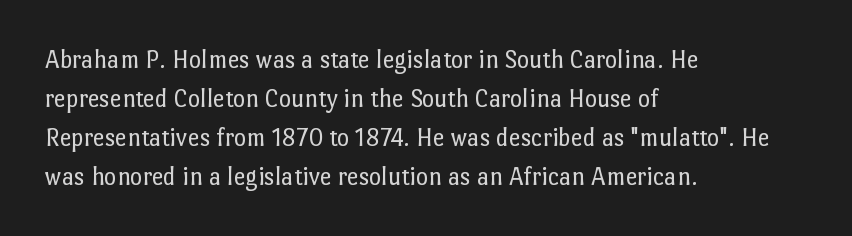
{"italic": "no", "bold": "no", "underline": "no", "align": "left", "line_spacing": "normal", "line_spacing_ratio": 1.5, "letter_spacing": "normal", "letter_spacing_em": 0.0, "glyph_px": 26}
